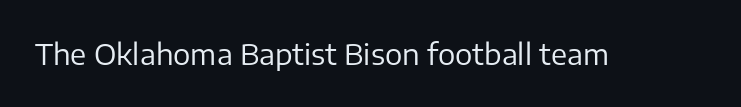
Does the lettering tilt? It doesn't — this is upright. Here the designer chose a conventional face with non-uniform glyph widths. Unmarked baselines from the first word to the last. Look at the tracking — it's just the regular setting, nothing added.
